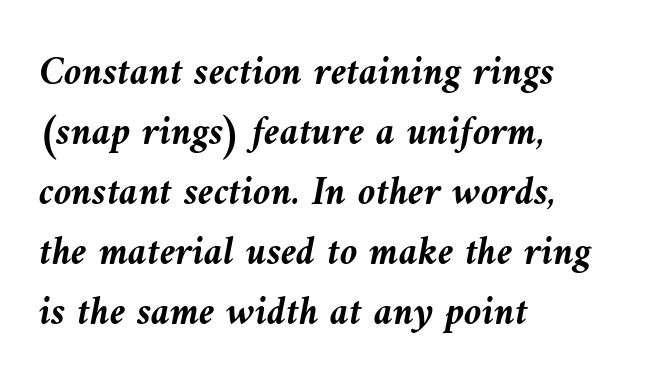
The image shows 40 px semibold type, italic (leaning left); set left-aligned, normal line spacing (1.5x), normal letter spacing, not underlined; medium stroke contrast and a medium x-height.
